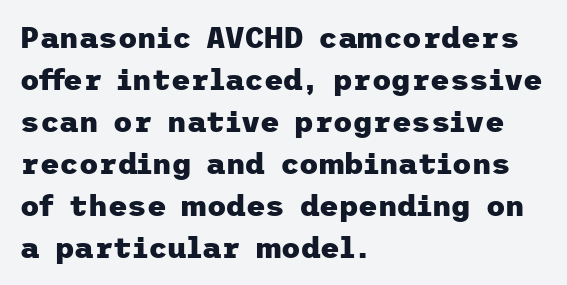
The image shows 30 px heavy sans-serif type, upright; set left-aligned, normal line spacing (1.4x), normal letter spacing, not underlined; low stroke contrast and a medium x-height.
